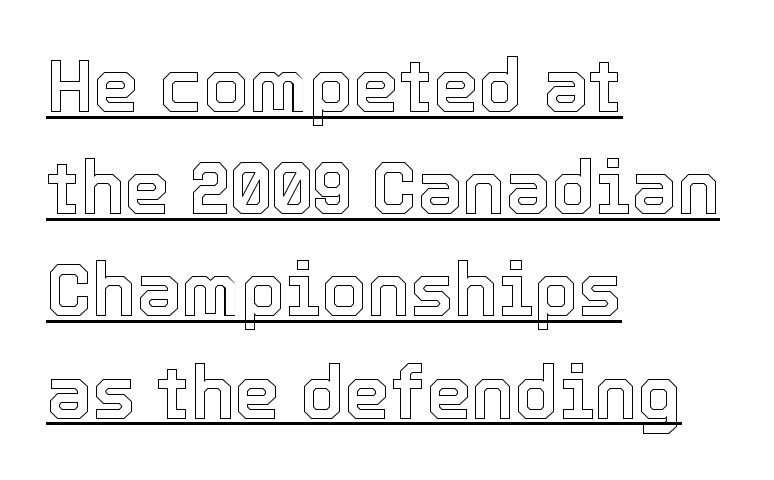
The image shows 73 px text type, upright; set left-aligned, normal line spacing (1.4x), normal letter spacing, underlined; a medium x-height.
